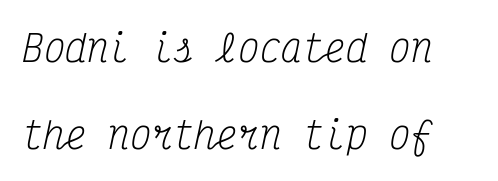
The image shows 36 px regular-weight, condensed serif type, italic (leaning right), monospaced; set loose line spacing (2.43x), normal letter spacing, not underlined; medium stroke contrast and a medium x-height.
